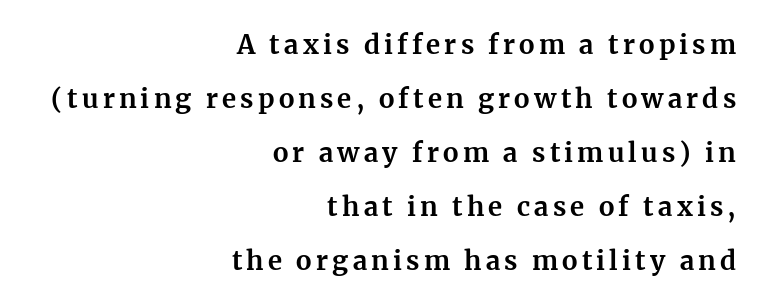
The image shows 26 px bold type, upright; set right-aligned, loose line spacing (2.08x), not underlined.
